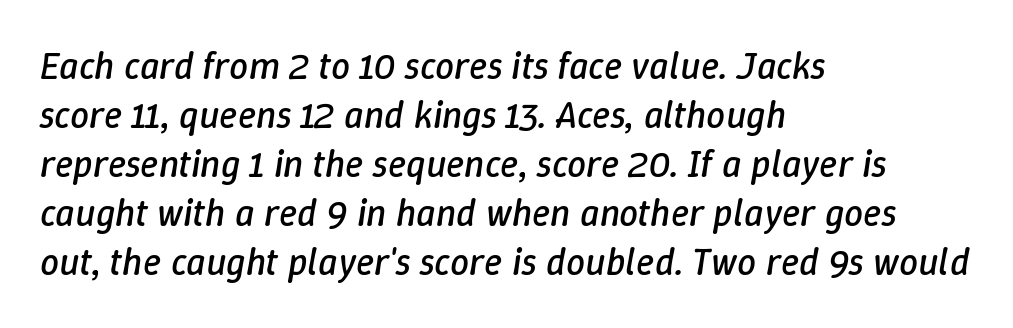
The image shows 38 px regular-weight type, italic (leaning right); set left-aligned, normal line spacing (1.29x), normal letter spacing, not underlined; low stroke contrast and a medium x-height.
